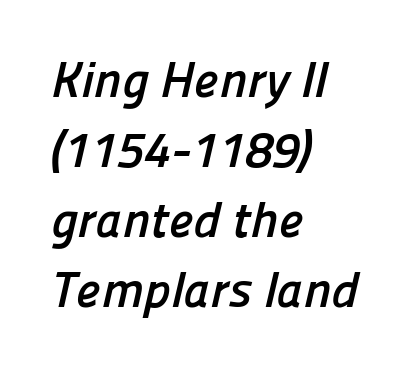
You could not count columns in this text — the font is proportionally spaced. Interline gaps are of average width in this sample. Check the space under the baseline: it is left empty. Nobody touched the tracking dial on this one. These lines are set flush left with a ragged right edge.
